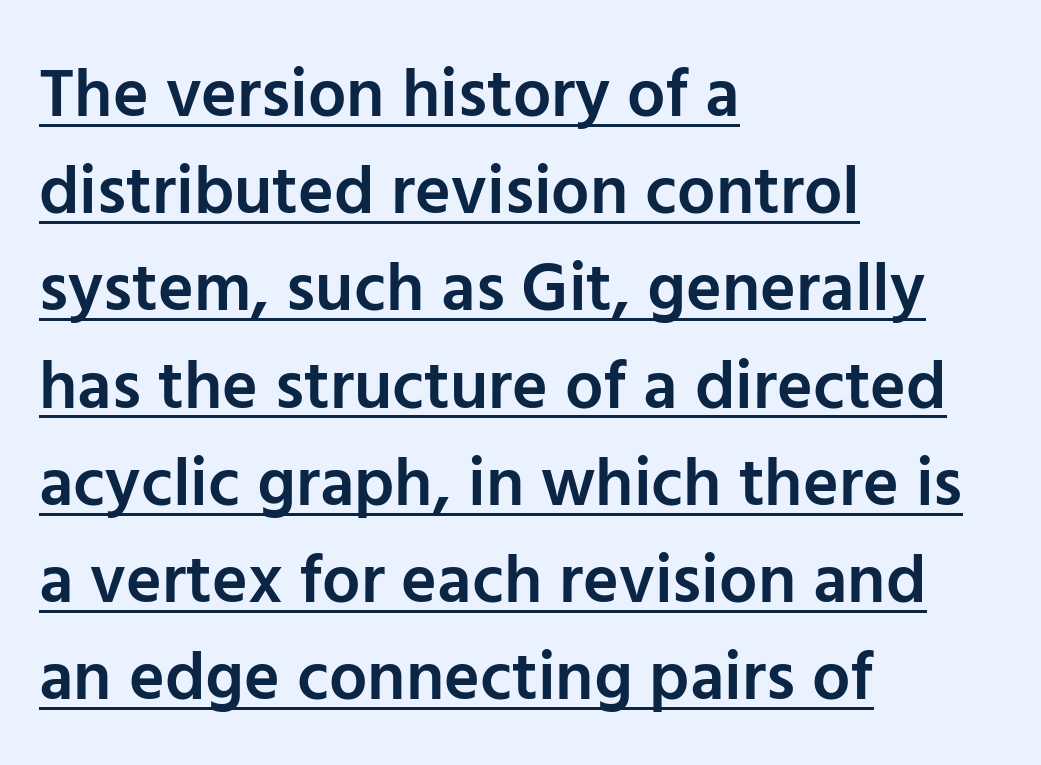
Left-aligned paragraph, ragged on the right. In terms of posture, this sample is upright. These characters rest on top of a visible drawn line. In terms of leading, this rendering sits right in the middle. This is the in-between weight designers call semibold or demi. The gaps between neighbouring characters are ordinary and unremarkable.
